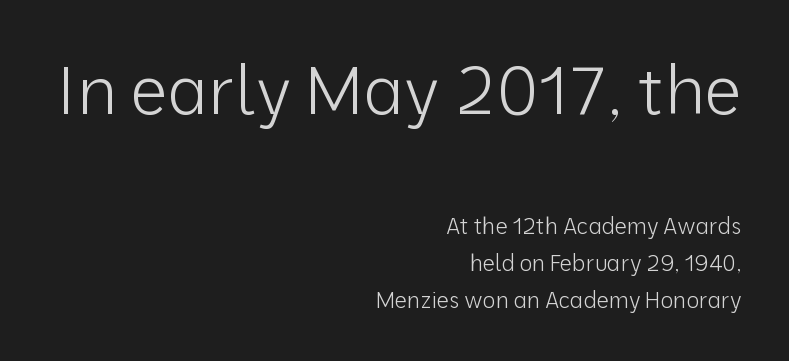
The image shows 67 px light sans-serif type, upright; set right-aligned, normal line spacing (1.67x), normal letter spacing, not underlined; the first (top) block is 3.05x larger; low stroke contrast and a medium x-height.
